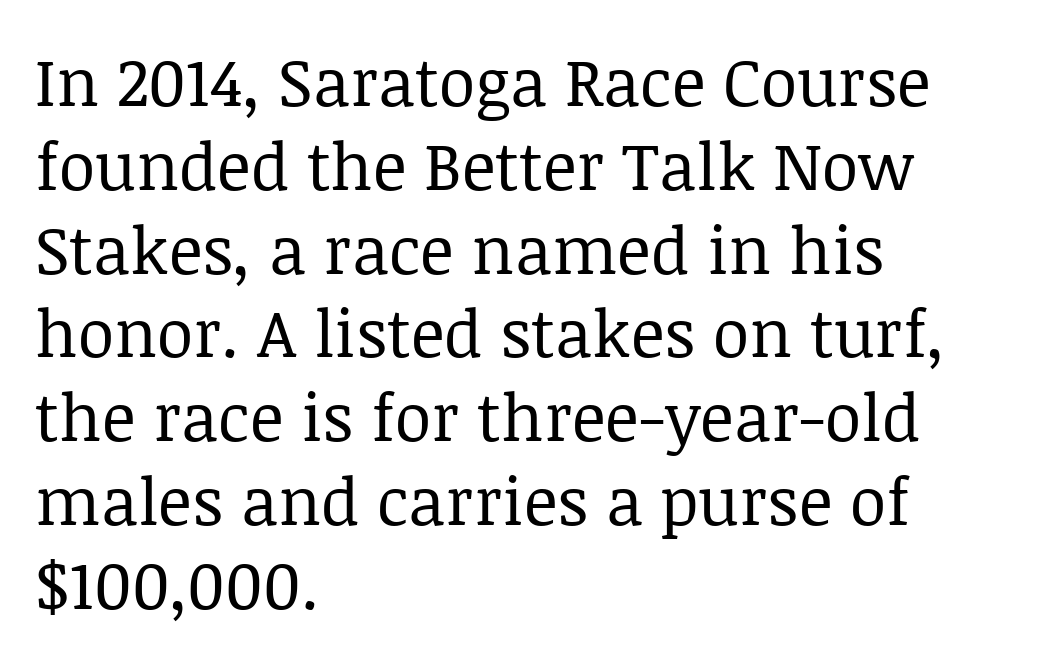
The line texture is even and compact thanks to regular tracking. The font is comparable to plain body text, perhaps lighter. Here the designer chose a conventional face with non-uniform glyph widths. The paragraph shown leans on its left margin.
